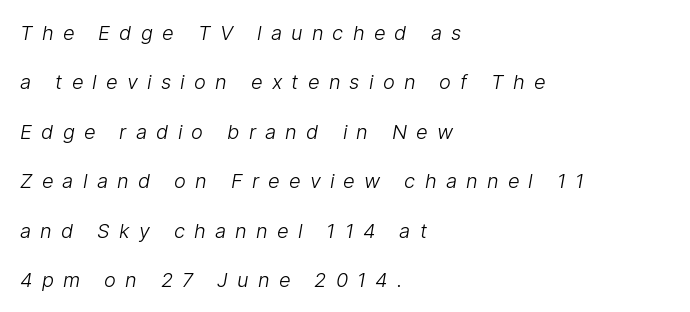
{"bold": "no", "underline": "no", "align": "left", "line_spacing": "loose", "line_spacing_ratio": 2.47, "letter_spacing": "wide", "letter_spacing_em": 0.46, "glyph_px": 20}
